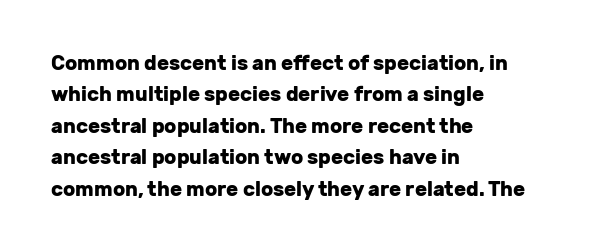
Q: Is the text bold? A: Yes.
Q: Is the text italic (slanted)? A: No, it is upright.
Q: Is the text underlined? A: No.
Q: How is the paragraph aligned? A: Left-aligned.
Q: Is the spacing between letters normal or unusually wide? A: Normal.
Q: Is the spacing between lines tight, normal or loose? A: Normal.
